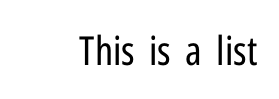
{"serif": "no", "italic": "no", "bold": "no", "weight": "regular", "width": "condensed", "stroke_contrast": "low", "x_height": "medium", "monospaced": "no", "underline": "no", "letter_spacing": "normal", "letter_spacing_em": 0.0, "glyph_px": 40}
